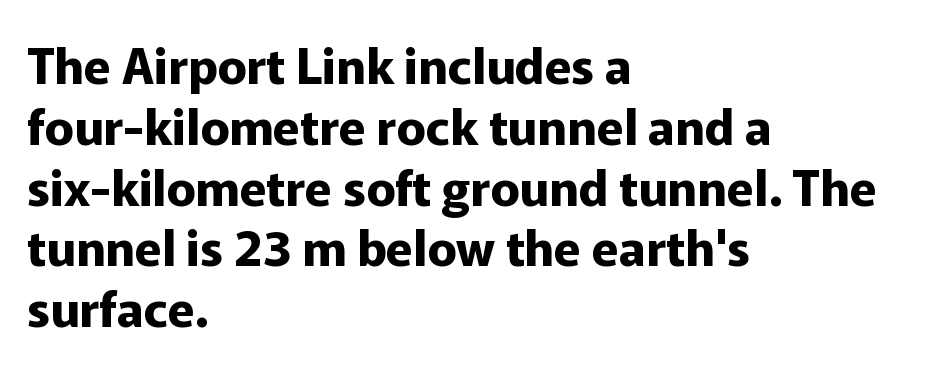
Q: Is the text bold? A: Yes.
Q: Is the text italic (slanted)? A: No, it is upright.
Q: Is the typeface a serif or a sans-serif typeface? A: Sans-serif.
Q: Is the text underlined? A: No.
Q: How is the paragraph aligned? A: Left-aligned.
Q: Is the spacing between letters normal or unusually wide? A: Normal.
Q: Width (condensed, normal, or wide)? A: Normal.
Q: Stroke contrast? A: Low.
Q: x-height? A: Medium.
Q: Monospaced? A: No.
